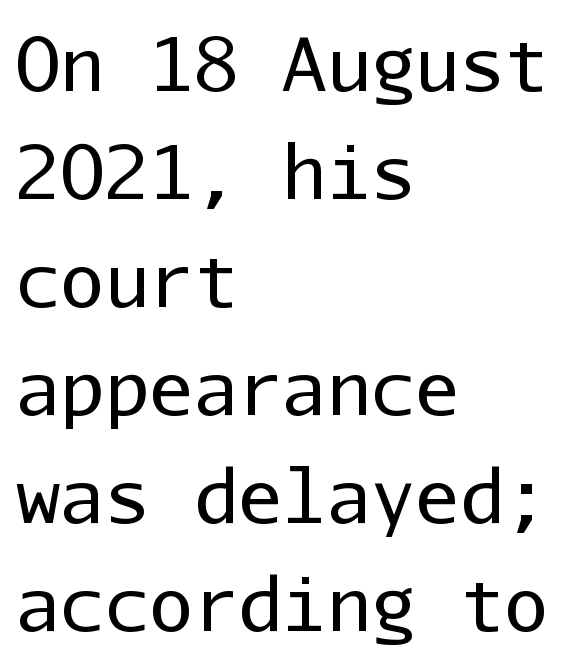
{"serif": "no", "italic": "no", "bold": "no", "weight": "regular", "width": "normal", "stroke_contrast": "low", "x_height": "medium", "monospaced": "yes", "underline": "no", "align": "left", "line_spacing": "normal", "line_spacing_ratio": 1.46, "letter_spacing": "normal", "letter_spacing_em": 0.0, "glyph_px": 74}
